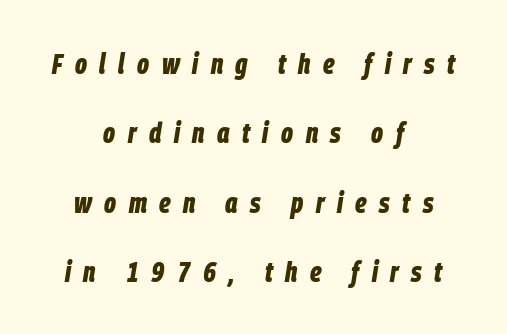
{"italic": "yes", "lean": "right", "slant_degrees": 9, "bold": "yes", "weight": "bold", "width": "condensed", "stroke_contrast": "low", "x_height": "large", "monospaced": "no", "underline": "no", "align": "center", "line_spacing": "loose", "line_spacing_ratio": 2.39, "letter_spacing": "wide", "letter_spacing_em": 0.43, "glyph_px": 29}
